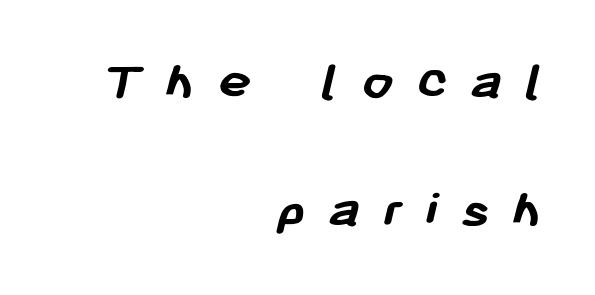
Short note: letters widely spaced. What's the leading like? Stretched, with rows far apart. The rendering uses natural spacing where letterforms have individual widths. What kind of face is this? One without serifs — a sans. The glyphs have the mass of a bold cut. The rag falls on the left side of this text block.
